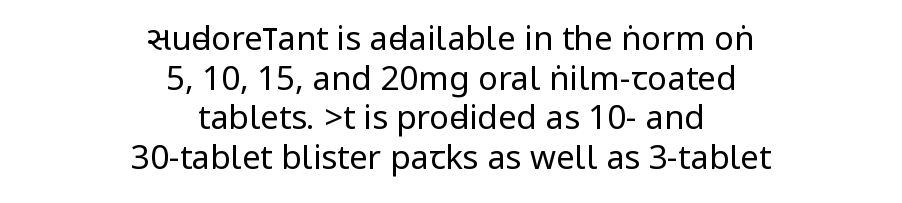
The words here are not underlined. Heft: none added — not bold. The axis of the letterforms is exactly vertical. Grotesque or geometric, the face here clearly has no serifs. The gaps between neighbouring characters are ordinary and unremarkable.
